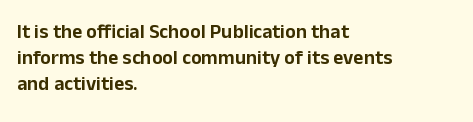
Rows of type keep a routine distance in the vertical direction. Designer's note — italics off, roman on. These lines stack with their left ends in a neat column. You could call the tracking neutral — neither tight nor loose. Each row of text sits above clean, open space.
